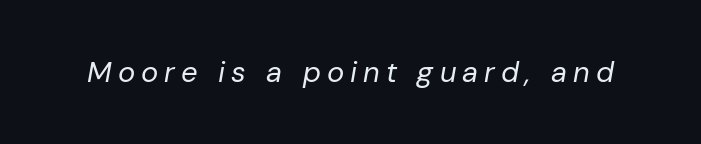
Weight: not bold — regular or lighter. Glyph-to-glyph distance is far greater than everyday printed text. Emphasis-style slanted type is in use. Unmarked baselines from the first word to the last. Is this a fixed-width face? No — the glyphs have proportional, varying widths.
